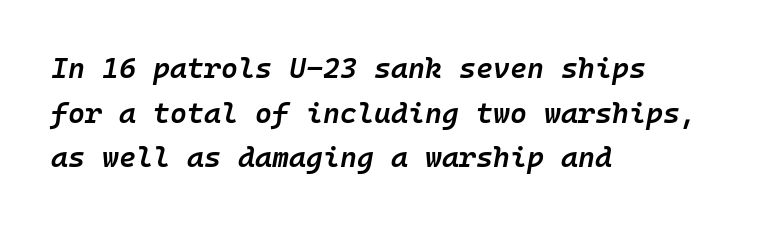
The image shows 29 px semibold type, italic (leaning right), monospaced; set left-aligned, normal line spacing (1.54x), normal letter spacing, not underlined; low stroke contrast and a medium x-height.
